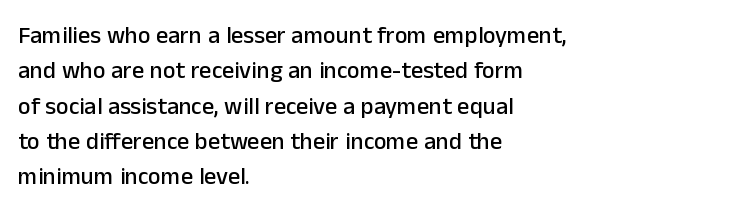
The image shows 24 px text type, upright; set left-aligned, normal line spacing (1.47x), normal letter spacing, not underlined.
